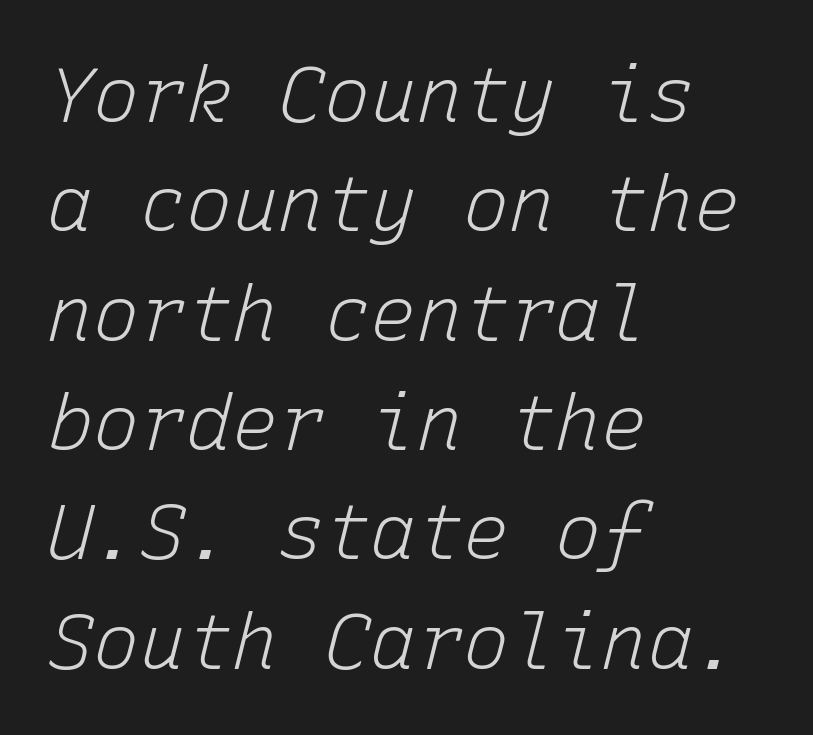
{"italic": "yes", "lean": "right", "slant_degrees": 15, "bold": "no", "weight": "light", "width": "normal", "stroke_contrast": "low", "x_height": "medium", "monospaced": "yes", "underline": "no", "align": "left", "line_spacing": "normal", "line_spacing_ratio": 1.42, "letter_spacing": "normal", "letter_spacing_em": 0.0, "glyph_px": 77}
